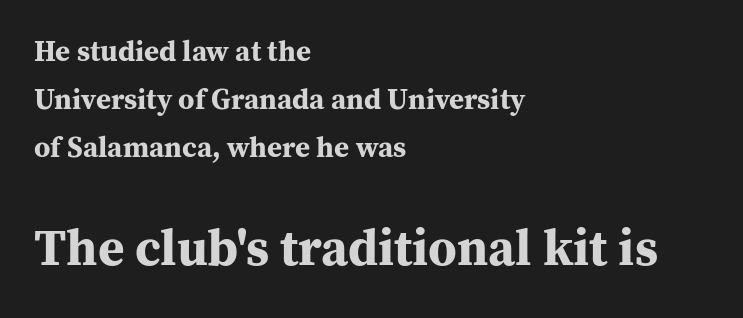
The image shows 51 px bold serif type, upright; set left-aligned, normal line spacing (1.65x), normal letter spacing, not underlined; the second (bottom) block is 1.76x larger; medium stroke contrast and a medium x-height.
